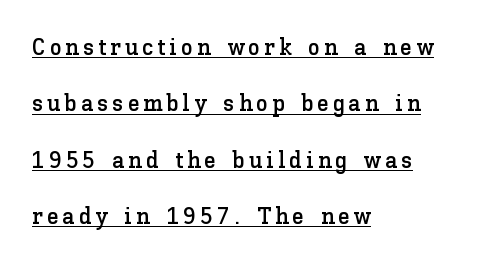
Layout note: lines flush left. Leading: increased. This sample uses an upright cut, with every glyph sitting square on the baseline. The typesetter has applied underlining to the passage shown.
